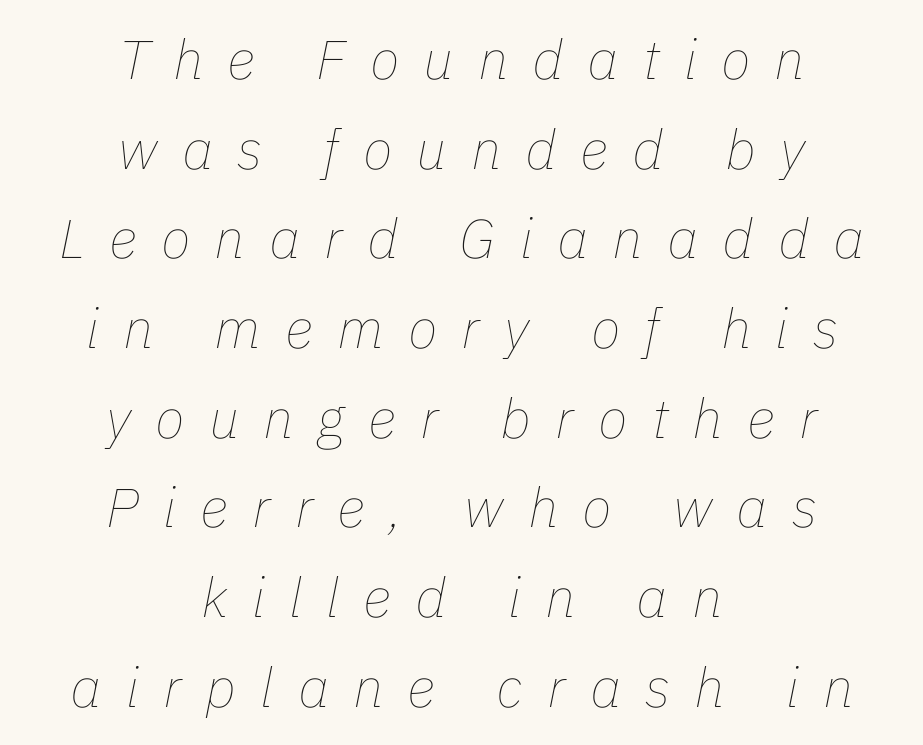
Each letter keeps its own natural width here, so spacing adapts to shape. Rule under the text: the space is simply empty. This rendering uses center alignment, leaving both contours irregular but symmetric. Characters follow at a spacing far wider than the type designer built in.
